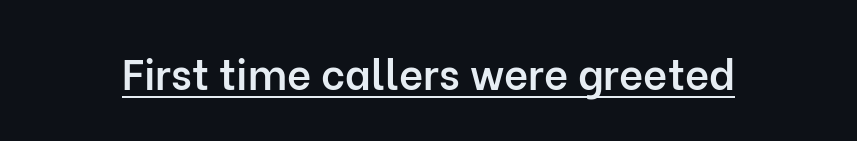
You could not count columns in this text — the font is proportionally spaced. Look at the bottom of the vertical strokes: they stop flat, with no serifs. Does the lettering tilt? It doesn't — this is upright. The sample's only ornament is a line tracing under the words. There is no visible air inserted between adjacent glyphs.
